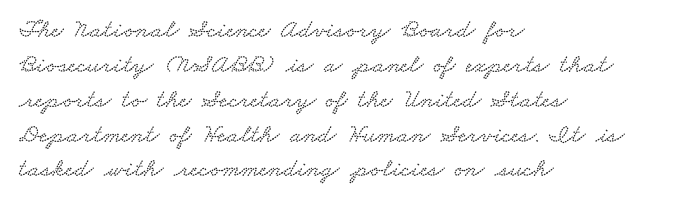
Glance below the letters and you will spot only blank space. A typesetter would call this leading conventional body-copy spacing. Nothing unusual about the tracking: characters are spaced as the font intends. The text block is weighted toward the left margin, trailing off unevenly rightward.
